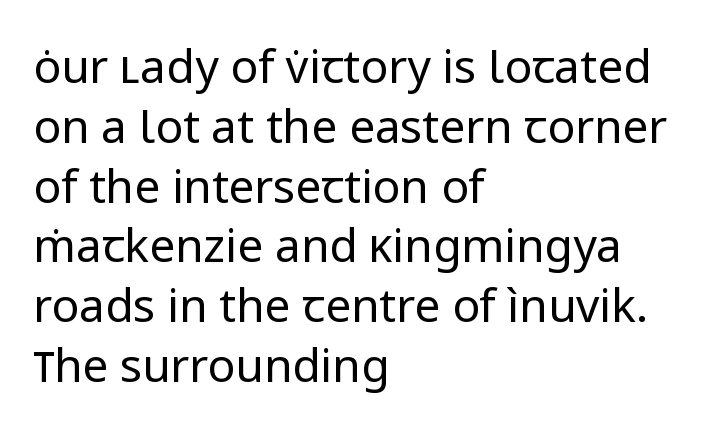
The image shows 46 px regular-weight sans-serif type, upright; set left-aligned, normal line spacing (1.3x), normal letter spacing, not underlined; low stroke contrast and a medium x-height.
